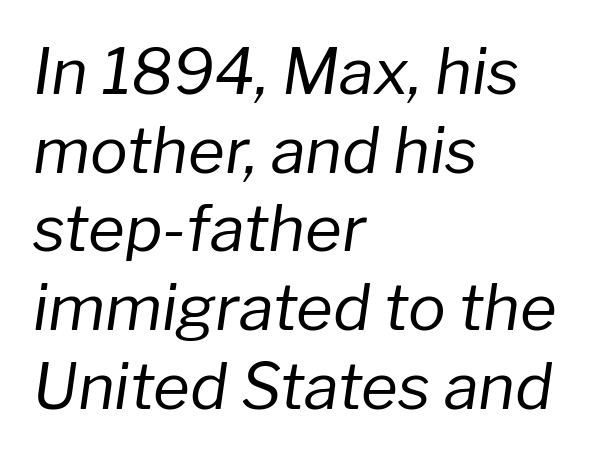
Q: Is the text bold? A: No.
Q: Is the text italic (slanted)? A: Yes, it leans right by about 8 degrees.
Q: Is the text underlined? A: No.
Q: How is the paragraph aligned? A: Left-aligned.
Q: Is the spacing between letters normal or unusually wide? A: Normal.
Q: Is the spacing between lines tight, normal or loose? A: Normal.
Q: Width (condensed, normal, or wide)? A: Normal.
Q: Stroke contrast? A: Low.
Q: x-height? A: Medium.
Q: Monospaced? A: No.
